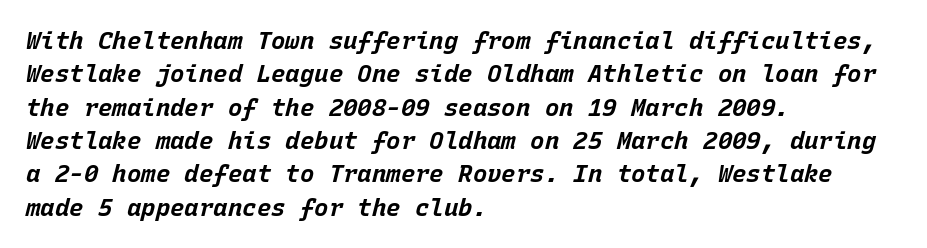
Q: Is the text bold? A: Yes.
Q: Is the text italic (slanted)? A: Yes, it leans right by about 15 degrees.
Q: Is the text underlined? A: No.
Q: How is the paragraph aligned? A: Left-aligned.
Q: Is the spacing between letters normal or unusually wide? A: Normal.
Q: Is the spacing between lines tight, normal or loose? A: Normal.
